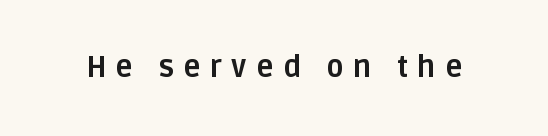
The font is running at its bold setting. Bare-footed words on every line. Nope, no serifs anywhere on these letters. Compared with typical body copy, the letter spacing here is much looser.
